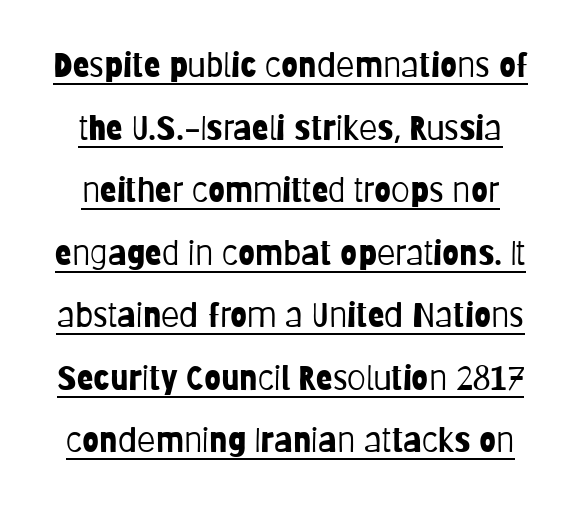
How are the letters spaced? Ordinarily, with no added tracking. When letters stand straight like this, we call the style roman or upright. Decoration check: the copy is underlined. Nope, no serifs anywhere on these letters.
